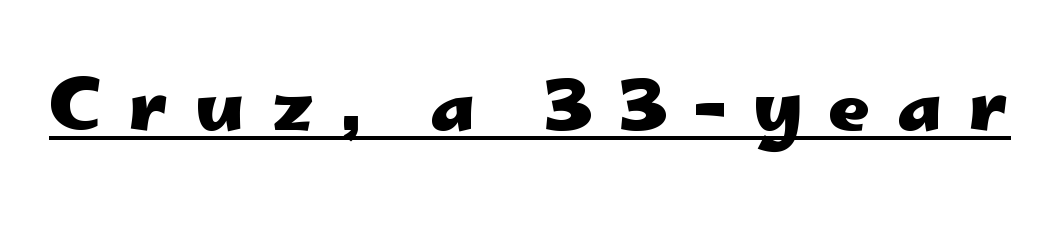
Q: Is the text bold? A: Yes.
Q: Is the text italic (slanted)? A: No, it is upright.
Q: Is the typeface a serif or a sans-serif typeface? A: Sans-serif.
Q: Is the text underlined? A: Yes.
Q: Is the spacing between letters normal or unusually wide? A: Unusually wide.
Q: Width (condensed, normal, or wide)? A: Wide.
Q: Stroke contrast? A: Low.
Q: x-height? A: Small.
Q: Monospaced? A: No.
